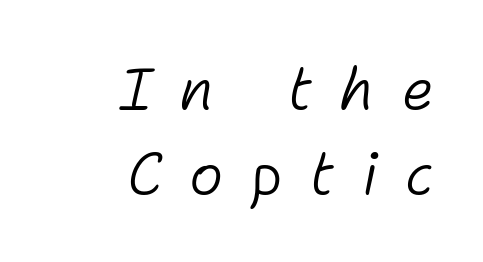
Q: Is the text bold? A: No.
Q: Is the text italic (slanted)? A: Yes, it leans right by about 11 degrees.
Q: Is the text underlined? A: No.
Q: How is the paragraph aligned? A: Right-aligned.
Q: Is the spacing between letters normal or unusually wide? A: Unusually wide.
Q: Is the spacing between lines tight, normal or loose? A: Normal.
Q: Width (condensed, normal, or wide)? A: Normal.
Q: Stroke contrast? A: Low.
Q: x-height? A: Medium.
Q: Monospaced? A: No.
